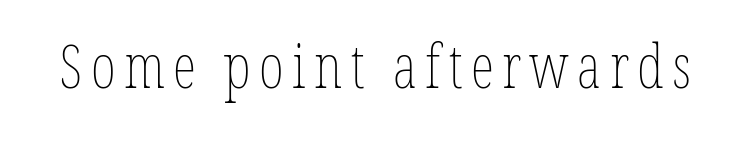
A light-to-regular cut is what we see here. The passage shown is typed in a proportional face where columns would drift. Descenders are the only things crossing below the line. It's the straight-up-and-down kind of type.
